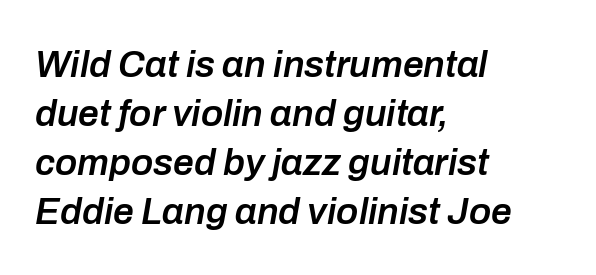
{"italic": "yes", "lean": "right", "slant_degrees": 10, "bold": "semi", "weight": "semibold", "width": "normal", "stroke_contrast": "low", "x_height": "medium", "monospaced": "no", "underline": "no", "align": "left", "line_spacing": "normal", "line_spacing_ratio": 1.32, "letter_spacing": "normal", "letter_spacing_em": 0.0, "glyph_px": 37}
